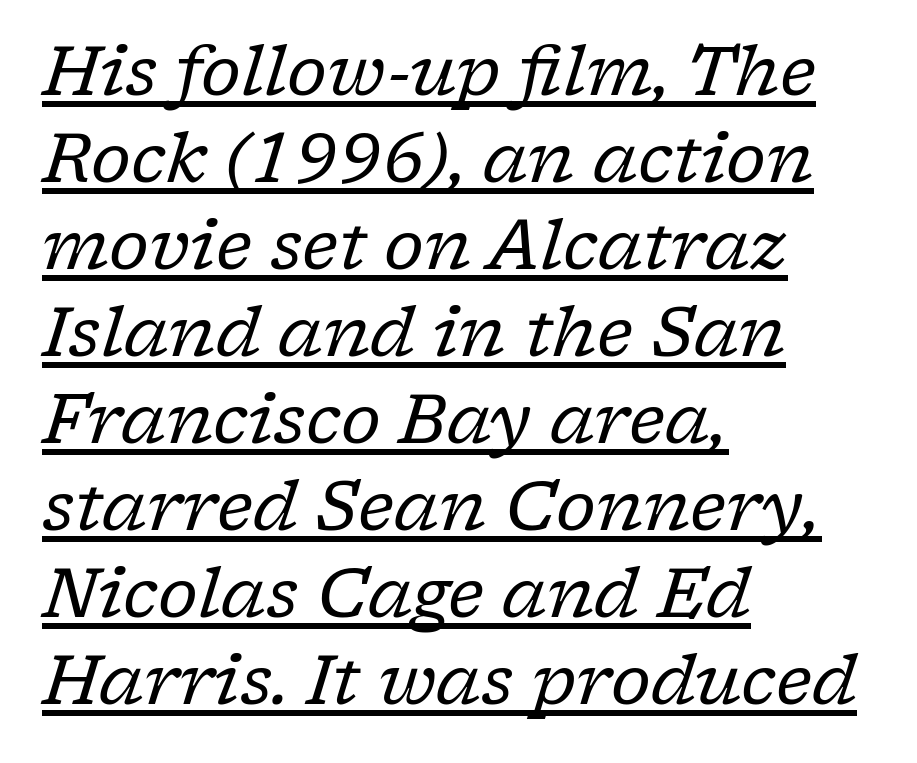
The letters advance in unequal steps, a hallmark of proportional type. Small tapered or slab feet sit at the stroke ends, so this counts as serif. One glance says typical: line gaps are just what's usual. The glyphs are accompanied by a horizontal stroke just below them. Unbolded letterforms with no extra heft.
